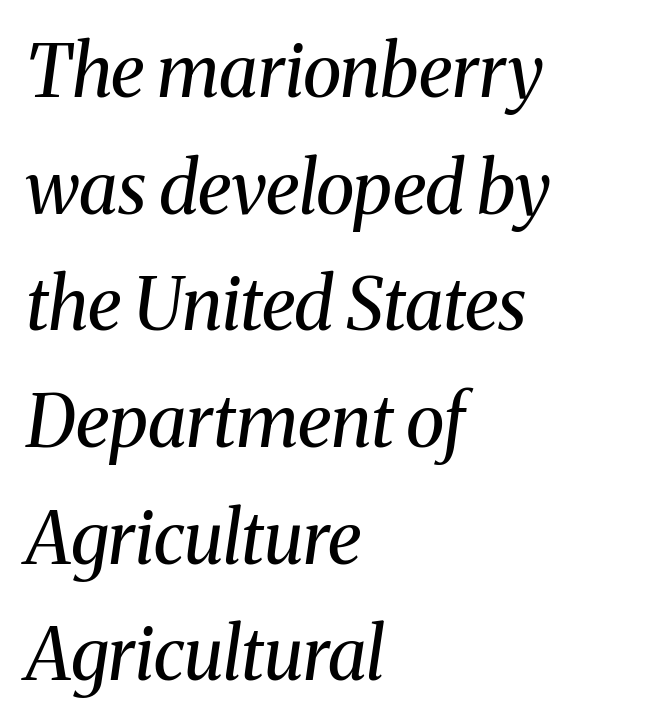
The image shows 72 px regular-weight serif type, italic (leaning right); set left-aligned, normal line spacing (1.62x), normal letter spacing, not underlined; medium stroke contrast and a medium x-height.
